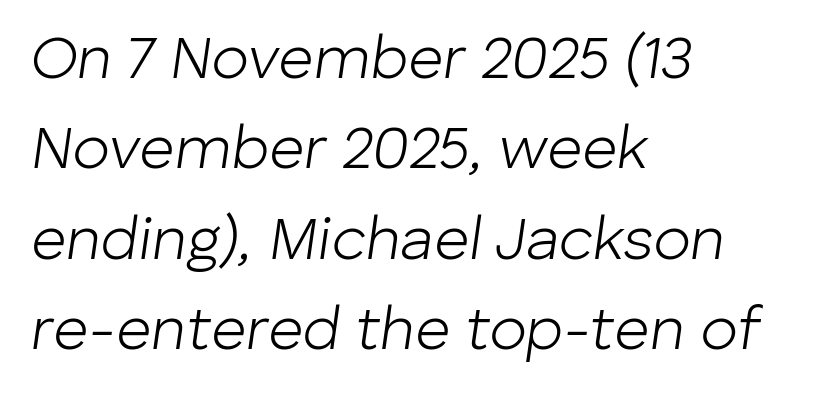
The image shows 61 px light type, italic (leaning right); set left-aligned, normal line spacing (1.48x), normal letter spacing, not underlined; low stroke contrast and a medium x-height.
